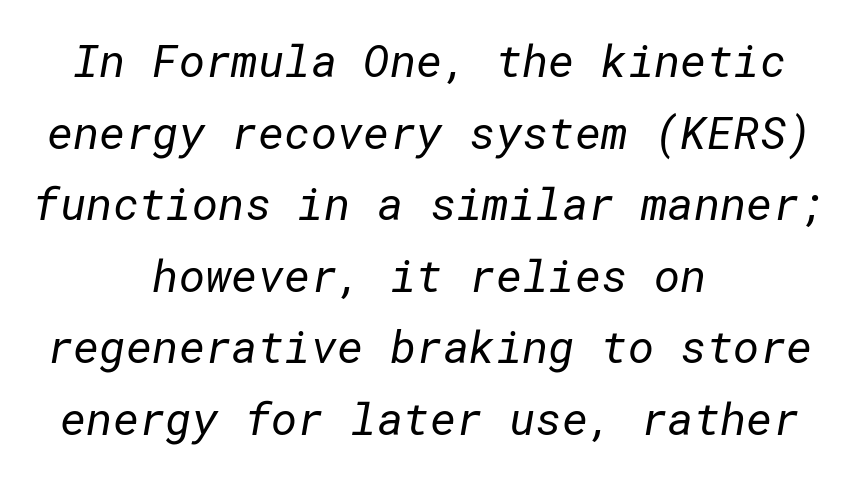
{"serif": "no", "bold": "no", "weight": "regular", "width": "normal", "stroke_contrast": "low", "x_height": "medium", "underline": "no", "align": "center", "line_spacing": "normal", "line_spacing_ratio": 1.59, "letter_spacing": "normal", "letter_spacing_em": 0.0, "glyph_px": 45}
